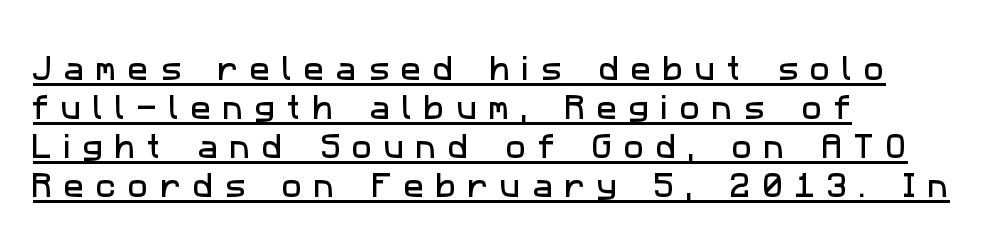
The image shows 27 px text type; set left-aligned, normal line spacing (1.45x), unusually wide letter spacing (+0.44 em), underlined.
